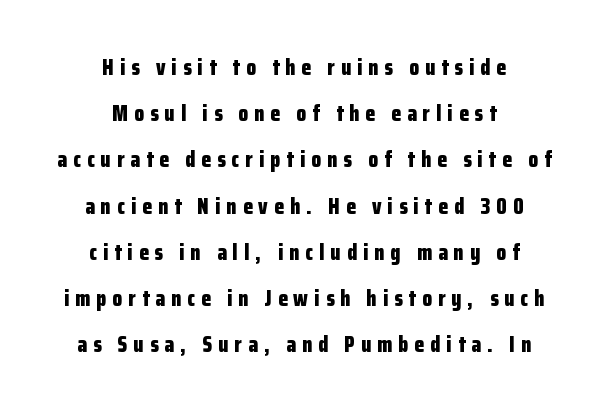
Vertically, the passage feels expansive, rows floating well apart. The foot of each line stays bare and open. This is heavy type, rendered in bold. If you drew a line through each stem, it would be perfectly vertical.
